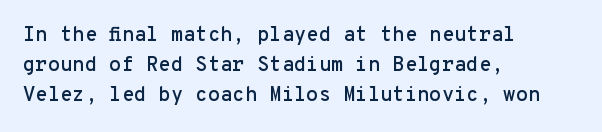
Q: Is the text italic (slanted)? A: No, it is upright.
Q: Is the text underlined? A: No.
Q: How is the paragraph aligned? A: Left-aligned.
Q: Is the spacing between letters normal or unusually wide? A: Normal.
Q: Is the spacing between lines tight, normal or loose? A: Normal.
